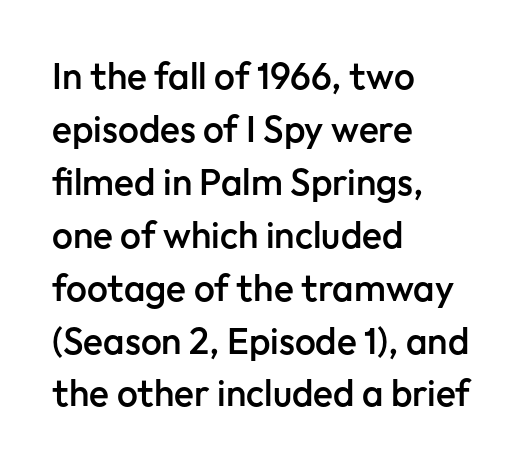
The designer went with a sans here, leaving each stem footless. The face used here is proportionally spaced, like ordinary book or web type. Does the weight exceed regular? Yes, but only to semibold. Does the lettering tilt? It doesn't — this is upright. The space directly below the letters is spotless. The lines sit at an ordinary, default distance from one another.
